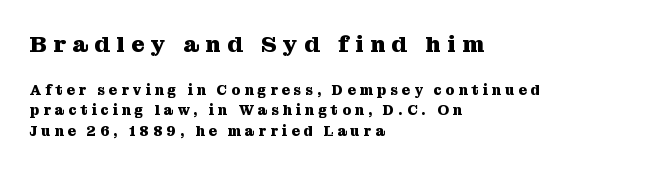
Q: Is the text bold? A: Yes.
Q: Is the text italic (slanted)? A: No, it is upright.
Q: Is the text underlined? A: No.
Q: How is the paragraph aligned? A: Left-aligned.
Q: Is the spacing between letters normal or unusually wide? A: Unusually wide.
Q: Is the spacing between lines tight, normal or loose? A: Normal.
Q: Which block of text is set in a larger size, the first (top) or the second (bottom)? A: The first (top) one.
